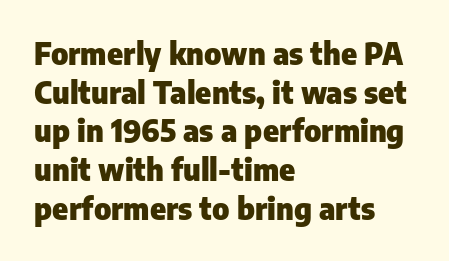
Q: Is the text bold? A: Yes.
Q: Is the text italic (slanted)? A: No, it is upright.
Q: Is the typeface a serif or a sans-serif typeface? A: Sans-serif.
Q: Is the text underlined? A: No.
Q: How is the paragraph aligned? A: Left-aligned.
Q: Is the spacing between letters normal or unusually wide? A: Normal.
Q: Is the spacing between lines tight, normal or loose? A: Normal.
Q: Width (condensed, normal, or wide)? A: Normal.
Q: Stroke contrast? A: Low.
Q: x-height? A: Medium.
Q: Monospaced? A: No.
